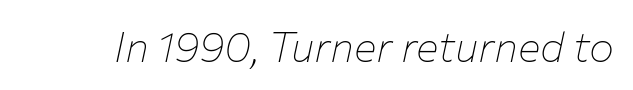
Q: Is the text bold? A: No.
Q: Is the text italic (slanted)? A: Yes, it leans right by about 12 degrees.
Q: Is the text underlined? A: No.
Q: Is the spacing between letters normal or unusually wide? A: Normal.
Q: Width (condensed, normal, or wide)? A: Normal.
Q: Stroke contrast? A: Low.
Q: x-height? A: Medium.
Q: Monospaced? A: No.
